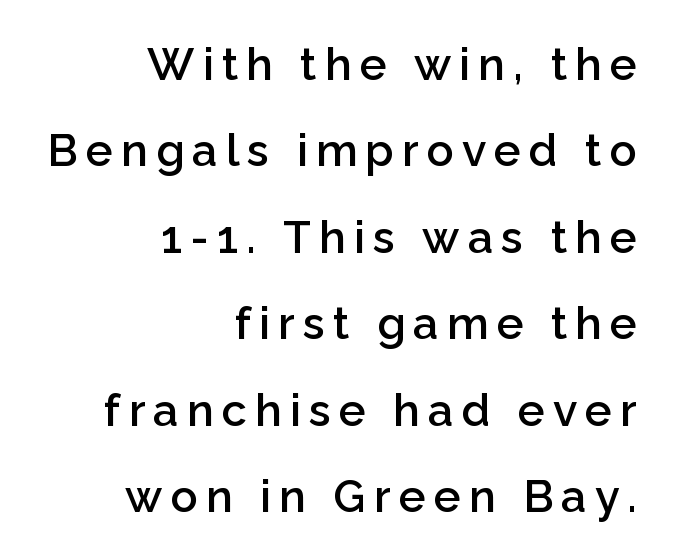
This sample is right-justified, so line beginnings fall wherever the words allow. A typesetter would call this proportional, since set widths differ per character. Line spacing here is loose. I'd call this a sans setting — the letters go barefoot. Bold? Not quite — semibold, heavier than regular but stopping short. Does the lettering tilt? It doesn't — this is upright.
